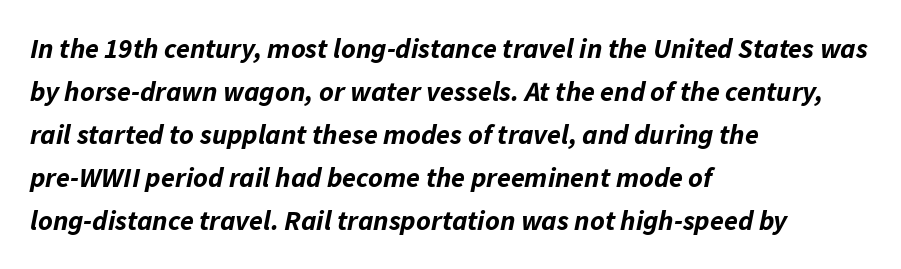
Q: Is the text bold? A: Yes.
Q: Is the text italic (slanted)? A: Yes, it leans right by about 11 degrees.
Q: Is the text underlined? A: No.
Q: How is the paragraph aligned? A: Left-aligned.
Q: Is the spacing between letters normal or unusually wide? A: Normal.
Q: Is the spacing between lines tight, normal or loose? A: Normal.
Q: Width (condensed, normal, or wide)? A: Normal.
Q: Stroke contrast? A: Low.
Q: x-height? A: Medium.
Q: Monospaced? A: No.
